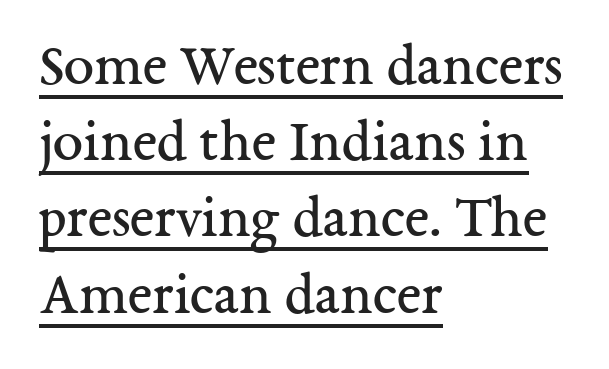
Each letter keeps its own natural width here, so spacing adapts to shape. Leftover space on each line is placed entirely after the last word. Vertical strokes here are truly vertical. The leading is moderate, giving the passage an even texture. Weight: in the light-to-regular range.
